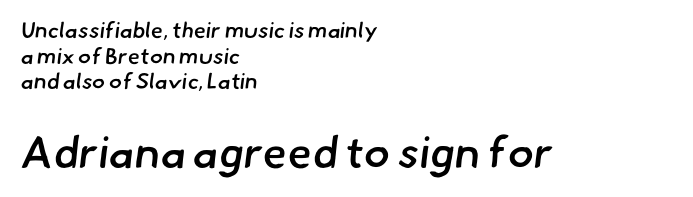
Firm but not heavy-handed strokes: this text is semibold. The text was rendered using a sans face with plain stroke endings. Each letter keeps its own natural width here, so spacing adapts to shape. Two sizes are in play, and the larger belongs to the second block. A student would call this left alignment; a typographer would say flush left, rag right.
